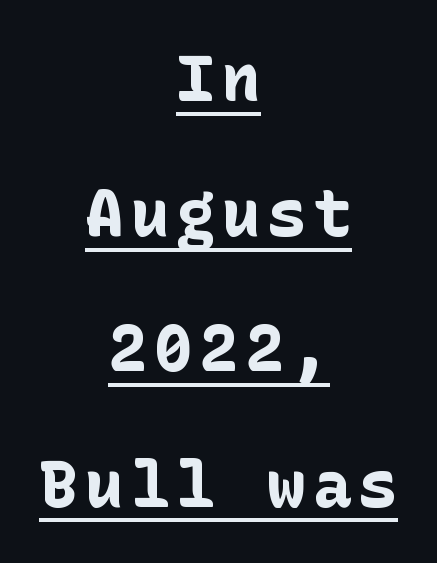
The image shows 65 px bold sans-serif type, upright; set centered, loose line spacing (2.08x), underlined; low stroke contrast and a medium x-height.
